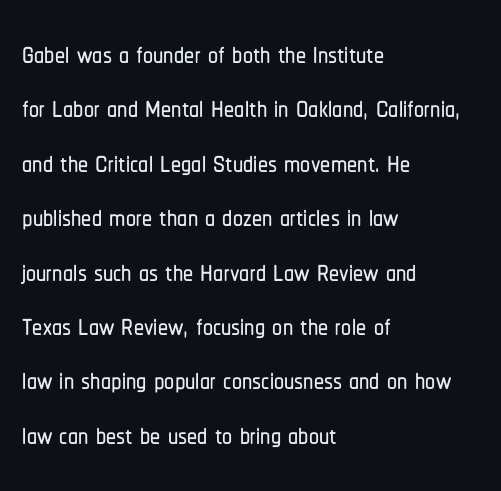
{"serif": "no", "italic": "no", "width": "condensed", "stroke_contrast": "low", "x_height": "medium", "monospaced": "no", "underline": "no", "align": "left", "line_spacing": "normal", "line_spacing_ratio": 1.36, "letter_spacing": "normal", "letter_spacing_em": 0.0, "glyph_px": 40}
